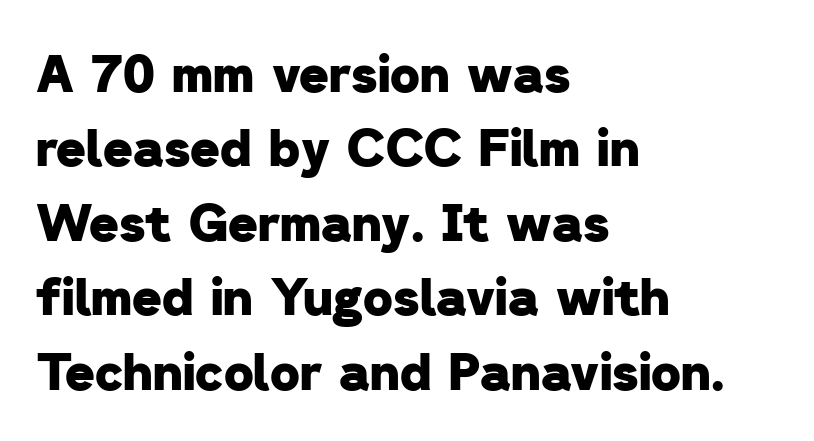
Here the designer chose a conventional face with non-uniform glyph widths. The paragraph has a hard left edge and a soft right edge. You could call the tracking neutral — neither tight nor loose. Unlike a traditional serif, this face leaves its strokes unadorned. One glance says typical: line gaps are just what's usual. Nobody drew a line under any word here.
